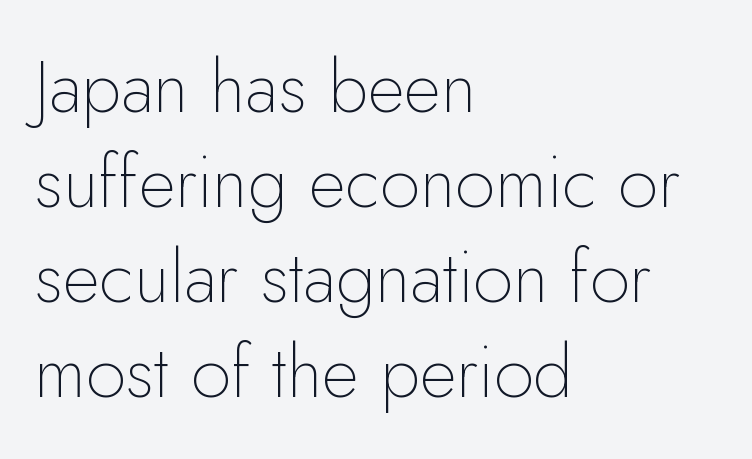
The image shows 72 px thin sans-serif type, upright; set left-aligned, normal line spacing (1.32x), normal letter spacing, not underlined; low stroke contrast and a small x-height.
